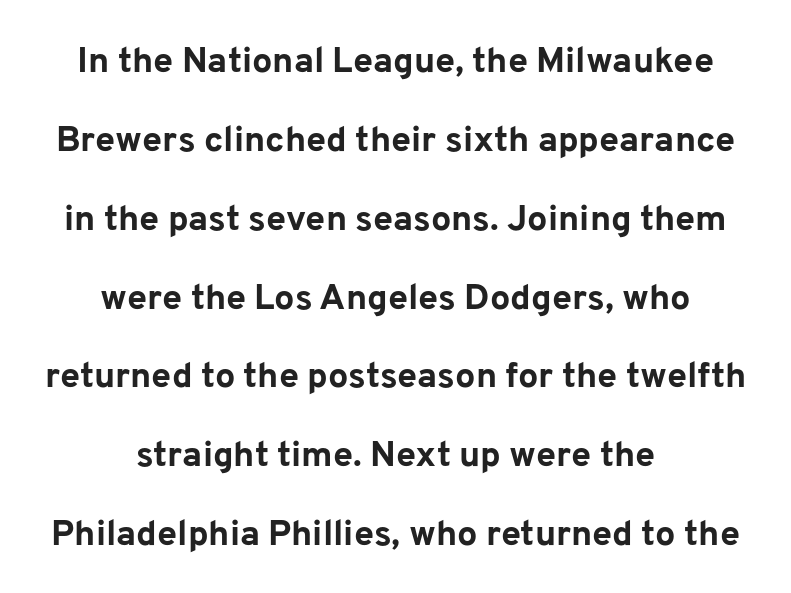
The image shows 36 px bold sans-serif type, upright; set centered, loose line spacing (2.19x), normal letter spacing, not underlined; low stroke contrast and a medium x-height.
